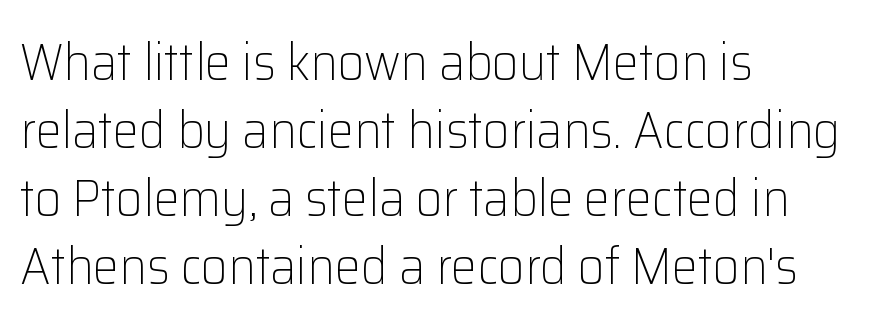
The image shows 52 px light sans-serif type, upright; set left-aligned, normal line spacing (1.31x), normal letter spacing, not underlined; low stroke contrast and a medium x-height.
